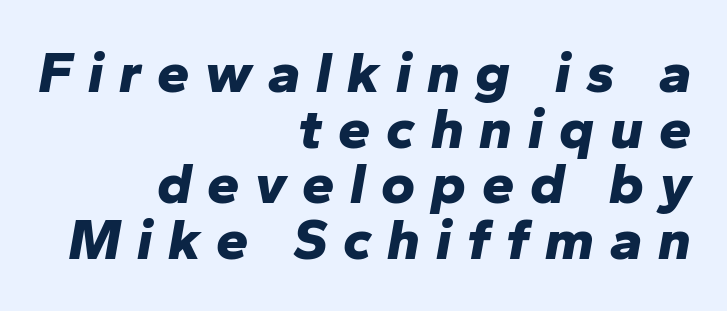
The image shows 58 px bold type, italic (leaning right); set right-aligned, tight line spacing (0.96x), unusually wide letter spacing (+0.27 em), not underlined; low stroke contrast and a medium x-height.
